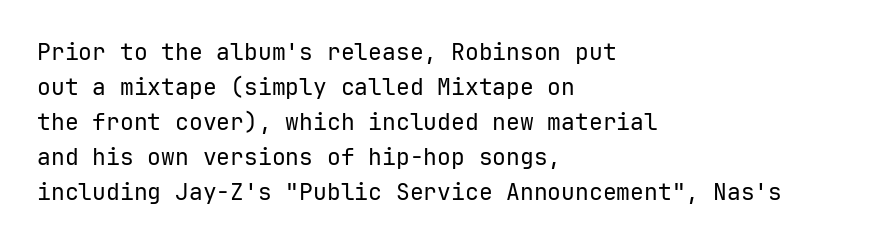
Weight: not bold — regular or lighter. The typesetter chose a ragged-right arrangement here. Each new line begins a customary step beneath the previous one. You could call the tracking neutral — neither tight nor loose. Only glyphs here, with clear space below each row. You can tell it's not italic because the verticals are truly vertical.
